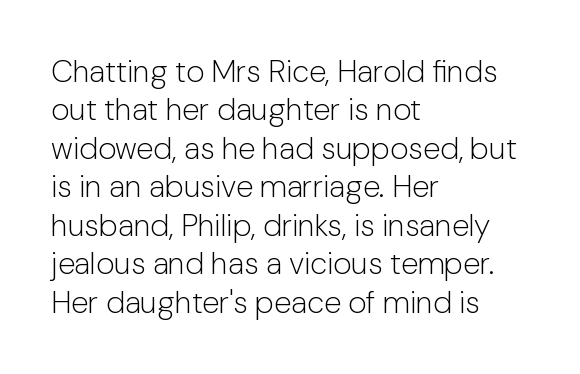
The image shows 31 px light sans-serif type, upright; set left-aligned, line spacing 1.24x, normal letter spacing, not underlined; low stroke contrast and a medium x-height.
